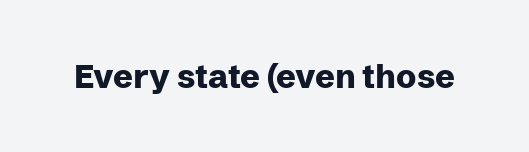
The image shows 33 px heavy sans-serif type, upright; set normal letter spacing, not underlined; low stroke contrast and a medium x-height.
